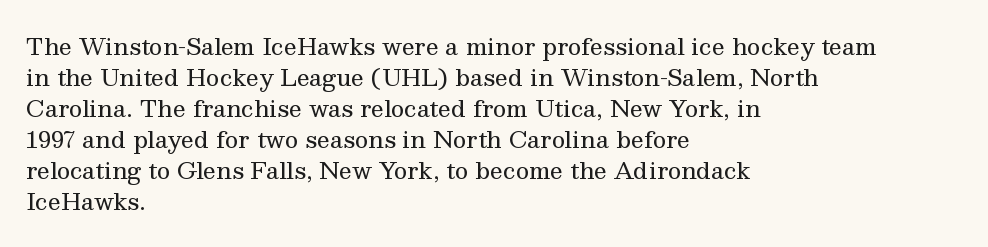
The image shows 23 px text type, upright; set left-aligned, normal line spacing (1.35x), normal letter spacing, not underlined.
